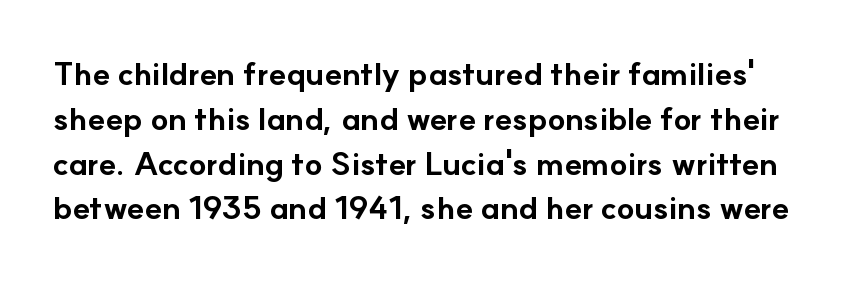
The image shows 32 px bold sans-serif type, upright; set normal line spacing (1.4x), normal letter spacing, not underlined; low stroke contrast and a small x-height.
